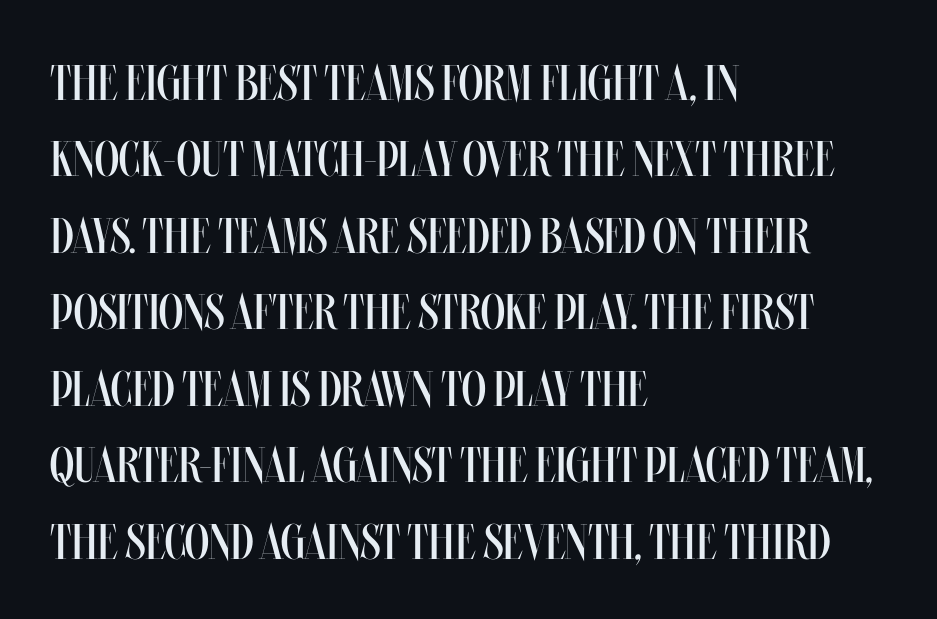
The image shows 50 px regular-weight, condensed type, upright; set left-aligned, normal line spacing (1.53x), normal letter spacing, not underlined; medium stroke contrast and a large x-height.
